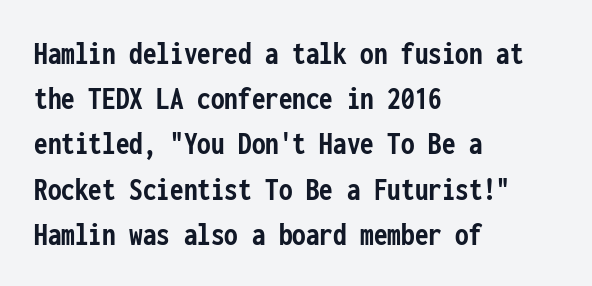
The letterforms sit shoulder to shoulder at normal distance. Look at the bottom of the vertical strokes: they stop flat, with no serifs. Has an underline been added? It has not. The glyphs have the mass of a bold cut.
